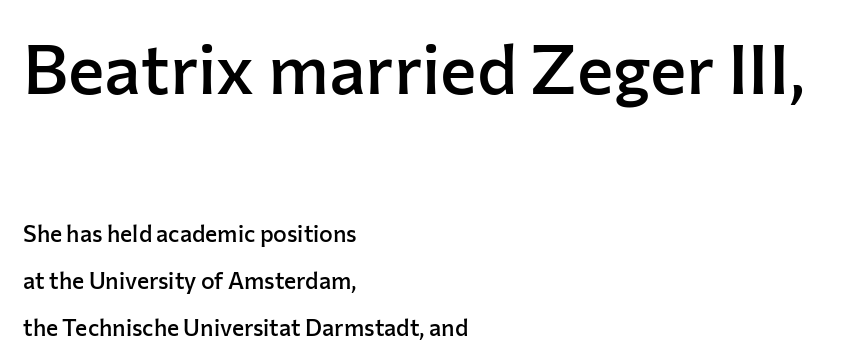
The rendering uses natural spacing where letterforms have individual widths. Type style note: lacks serifs. This is roman type, the default non-slanted kind. Between these two stacked blocks, the higher one wins on size.
